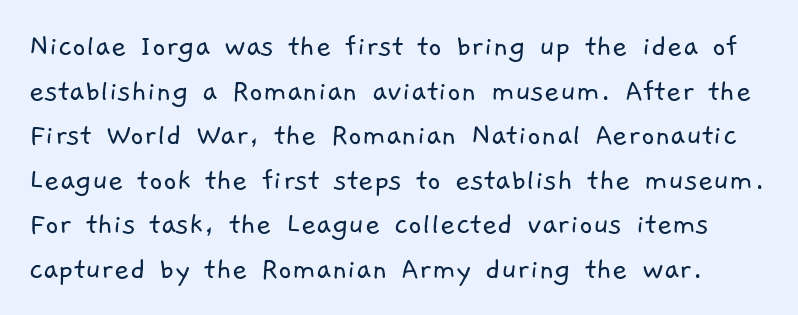
Q: Is the text bold? A: No.
Q: Is the typeface a serif or a sans-serif typeface? A: Sans-serif.
Q: Is the text underlined? A: No.
Q: Is the spacing between letters normal or unusually wide? A: Normal.
Q: Is the spacing between lines tight, normal or loose? A: Normal.
Q: Width (condensed, normal, or wide)? A: Normal.
Q: Stroke contrast? A: Low.
Q: x-height? A: Medium.
Q: Monospaced? A: No.
